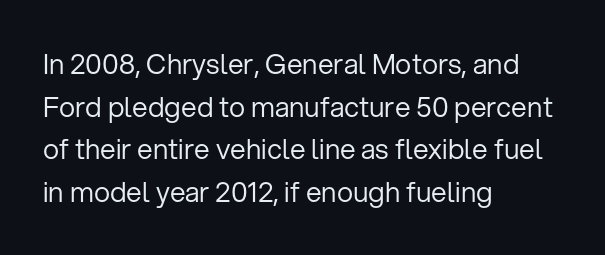
Tracking value appears to be zero — textbook default spacing. Alignment: flush left. In terms of letterform style, serifs are entirely absent. The weight tops out at a normal text grade.
